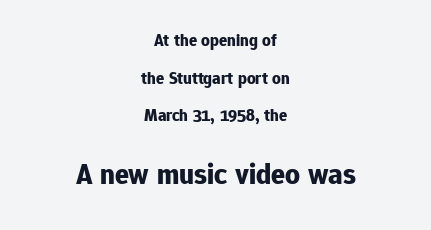
{"serif": "no", "italic": "no", "bold": "yes", "weight": "bold", "width": "normal", "stroke_contrast": "low", "x_height": "medium", "monospaced": "no", "underline": "no", "align": "center", "line_spacing": "loose", "line_spacing_ratio": 2.22, "letter_spacing": "normal", "letter_spacing_em": 0.0, "larger_block": "second", "size_ratio": 1.71, "glyph_px": 29}
